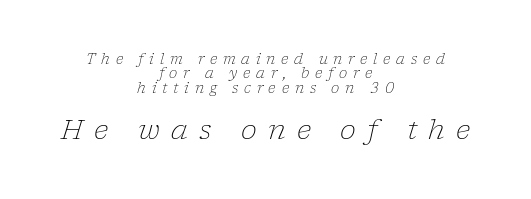
{"italic": "yes", "lean": "right", "slant_degrees": 17, "bold": "no", "underline": "no", "align": "center", "line_spacing": "tight", "line_spacing_ratio": 1.03, "letter_spacing": "wide", "letter_spacing_em": 0.41, "larger_block": "second", "size_ratio": 1.93, "glyph_px": 27}
